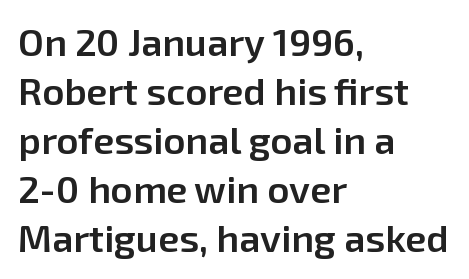
Q: Is the text bold? A: Semi-bold.
Q: Is the text italic (slanted)? A: No, it is upright.
Q: Is the typeface a serif or a sans-serif typeface? A: Sans-serif.
Q: Is the text underlined? A: No.
Q: How is the paragraph aligned? A: Left-aligned.
Q: Is the spacing between letters normal or unusually wide? A: Normal.
Q: Is the spacing between lines tight, normal or loose? A: Normal.
Q: Width (condensed, normal, or wide)? A: Normal.
Q: Stroke contrast? A: Low.
Q: x-height? A: Medium.
Q: Monospaced? A: No.
